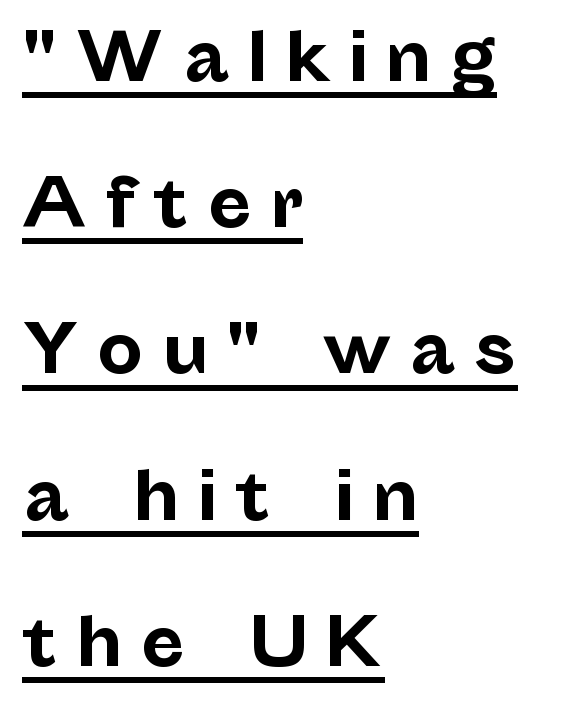
The rendering anchors every line to the left-hand side. This rendering employs a face without finishing strokes, i.e., a sans-serif. Characters remain perfectly vertical along every line. A continuous stroke trails under the words, as in a hyperlink. Is the type bold? Yes — the strokes are clearly thick and heavy. Each word looks stretched out because of the extra space between its letters.
